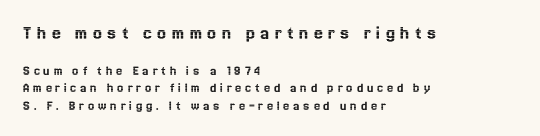
Q: Is the text italic (slanted)? A: No, it is upright.
Q: Is the text underlined? A: No.
Q: How is the paragraph aligned? A: Left-aligned.
Q: Is the spacing between letters normal or unusually wide? A: Unusually wide.
Q: Which block of text is set in a larger size, the first (top) or the second (bottom)? A: The first (top) one.
